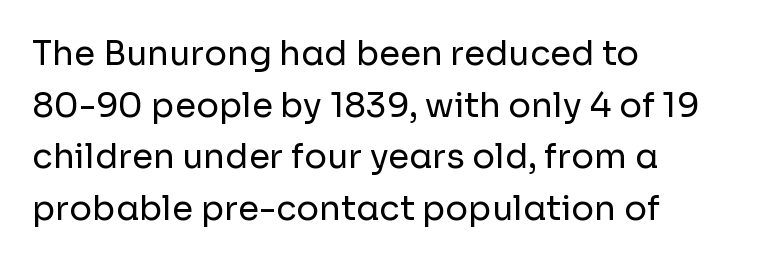
The image shows 34 px regular-weight sans-serif type, upright; set left-aligned, normal line spacing (1.52x), normal letter spacing, not underlined; low stroke contrast and a medium x-height.
